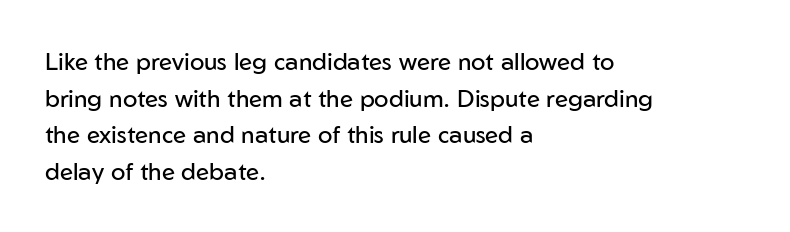
Standard letterfit; no display-style spreading of the glyphs. No chunkiness to these letters — they're not bold. This is roman type, the default non-slanted kind. Does the copy run flush right? No — it runs flush left.
